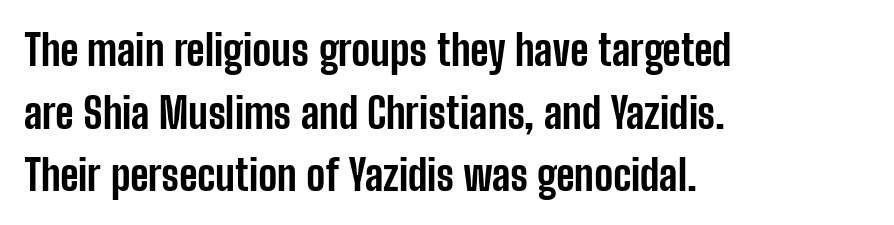
Q: Is the text bold? A: Yes.
Q: Is the text italic (slanted)? A: No, it is upright.
Q: Is the typeface a serif or a sans-serif typeface? A: Sans-serif.
Q: Is the text underlined? A: No.
Q: How is the paragraph aligned? A: Left-aligned.
Q: Is the spacing between letters normal or unusually wide? A: Normal.
Q: Is the spacing between lines tight, normal or loose? A: Normal.
Q: Width (condensed, normal, or wide)? A: Condensed.
Q: Stroke contrast? A: Low.
Q: x-height? A: Medium.
Q: Monospaced? A: No.
